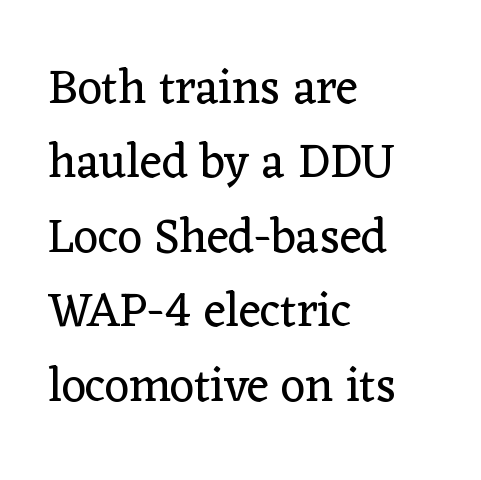
The image shows 48 px regular-weight serif type, upright; set left-aligned, normal line spacing (1.55x), normal letter spacing, not underlined; low stroke contrast and a medium x-height.
